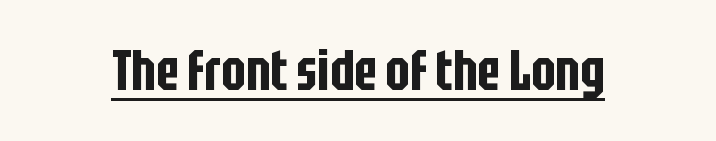
Q: Is the text italic (slanted)? A: No, it is upright.
Q: Is the typeface a serif or a sans-serif typeface? A: Sans-serif.
Q: Is the text underlined? A: Yes.
Q: Is the spacing between letters normal or unusually wide? A: Normal.
Q: Width (condensed, normal, or wide)? A: Condensed.
Q: Stroke contrast? A: Low.
Q: x-height? A: Large.
Q: Monospaced? A: No.
